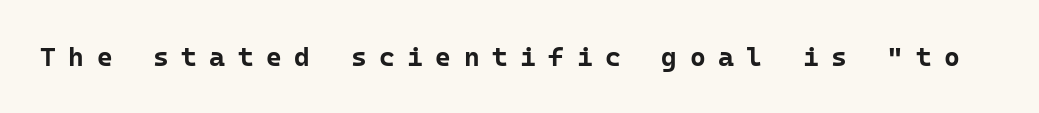
Q: Is the text bold? A: Yes.
Q: Is the text italic (slanted)? A: No, it is upright.
Q: Is the text underlined? A: No.
Q: Is the spacing between letters normal or unusually wide? A: Unusually wide.
